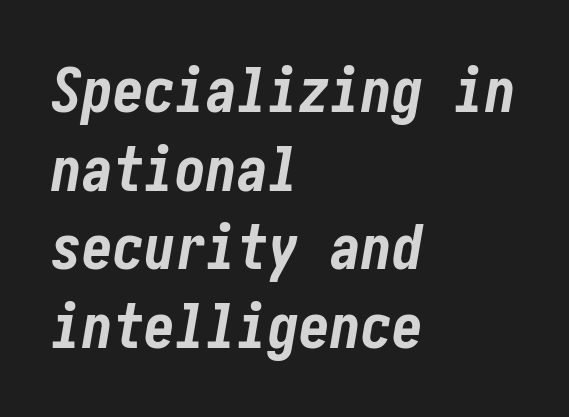
Q: Is the text bold? A: Yes.
Q: Is the text italic (slanted)? A: Yes, it leans right by about 10 degrees.
Q: Is the text underlined? A: No.
Q: How is the paragraph aligned? A: Left-aligned.
Q: Is the spacing between letters normal or unusually wide? A: Normal.
Q: Is the spacing between lines tight, normal or loose? A: Normal.
Q: Width (condensed, normal, or wide)? A: Condensed.
Q: Stroke contrast? A: Low.
Q: x-height? A: Medium.
